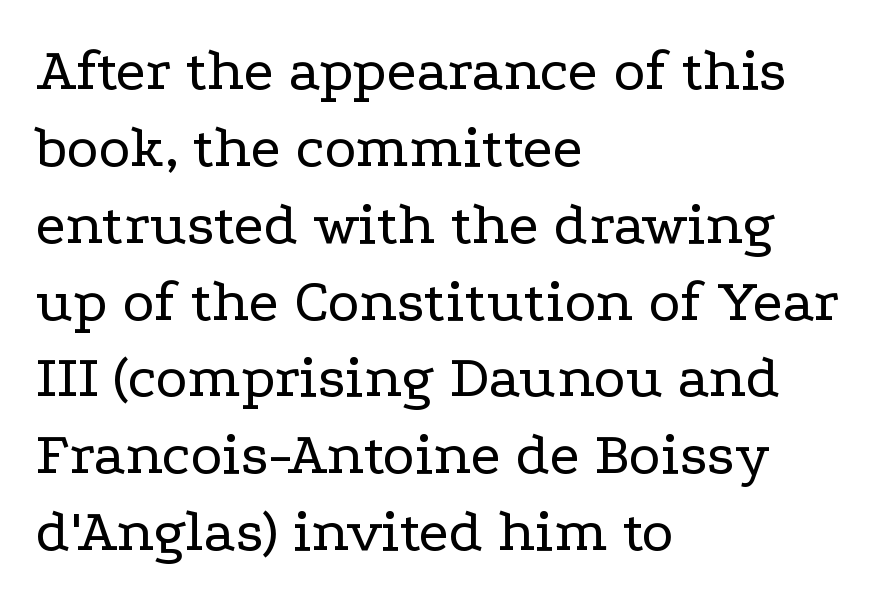
Q: Is the text bold? A: No.
Q: Is the text italic (slanted)? A: No, it is upright.
Q: Is the typeface a serif or a sans-serif typeface? A: Serif.
Q: Is the text underlined? A: No.
Q: How is the paragraph aligned? A: Left-aligned.
Q: Is the spacing between letters normal or unusually wide? A: Normal.
Q: Is the spacing between lines tight, normal or loose? A: Normal.
Q: Width (condensed, normal, or wide)? A: Wide.
Q: Stroke contrast? A: Low.
Q: x-height? A: Medium.
Q: Monospaced? A: No.
